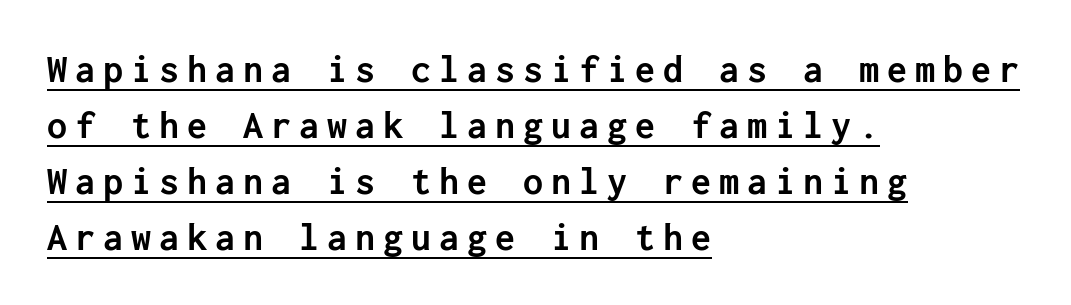
{"serif": "no", "italic": "no", "bold": "yes", "weight": "semibold", "width": "normal", "stroke_contrast": "low", "x_height": "medium", "underline": "yes", "align": "left", "line_spacing": "normal", "line_spacing_ratio": 1.4, "letter_spacing": "wide", "letter_spacing_em": 0.2, "glyph_px": 40}
